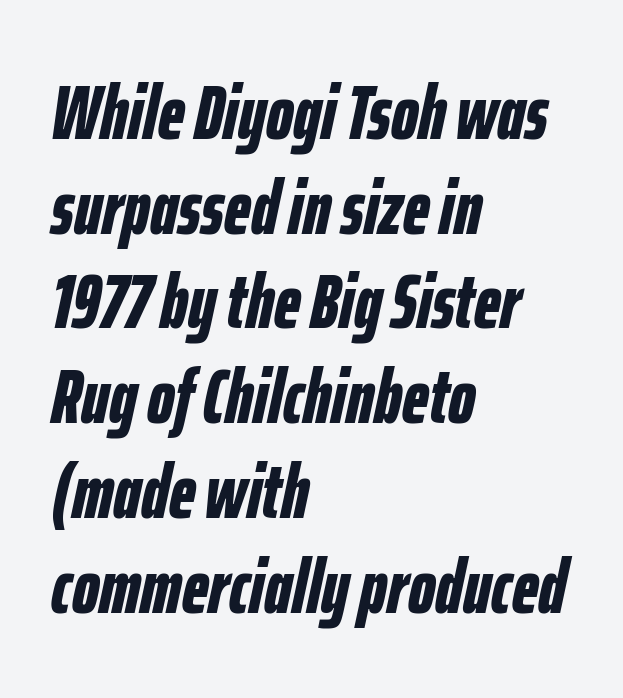
Short note: letters normally spaced. Strong, thick strokes mark this as bold type. Does the copy run flush right? No — it runs flush left. Anything drawn beneath the words? Only blank space. Rendered with sloped, italic letterforms.
